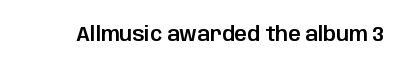
Q: Is the text italic (slanted)? A: No, it is upright.
Q: Is the text underlined? A: No.
Q: Is the spacing between letters normal or unusually wide? A: Normal.
